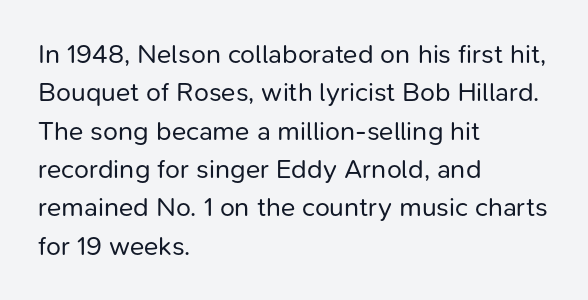
Q: Is the text bold? A: No.
Q: Is the text italic (slanted)? A: No, it is upright.
Q: Is the text underlined? A: No.
Q: How is the paragraph aligned? A: Left-aligned.
Q: Is the spacing between letters normal or unusually wide? A: Normal.
Q: Is the spacing between lines tight, normal or loose? A: Normal.
